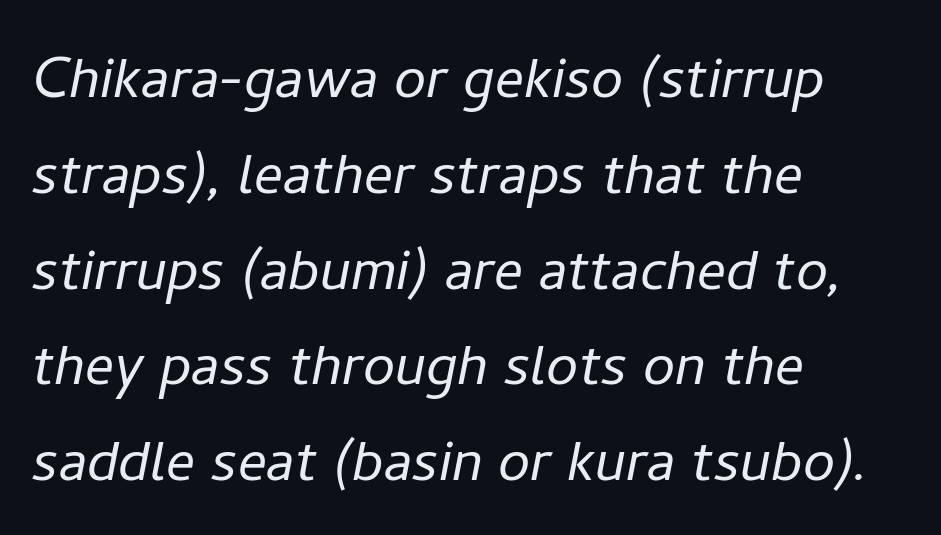
This sample has the flowing, uneven cadence of proportional lettering. Stroke thickness stays within the range of a standard reading face or lighter. What stands out about the letter spacing? Nothing — it is the standard amount. The lines in this sample share a left origin and differ only in where they stop. Rows of type keep a routine distance in the vertical direction.
